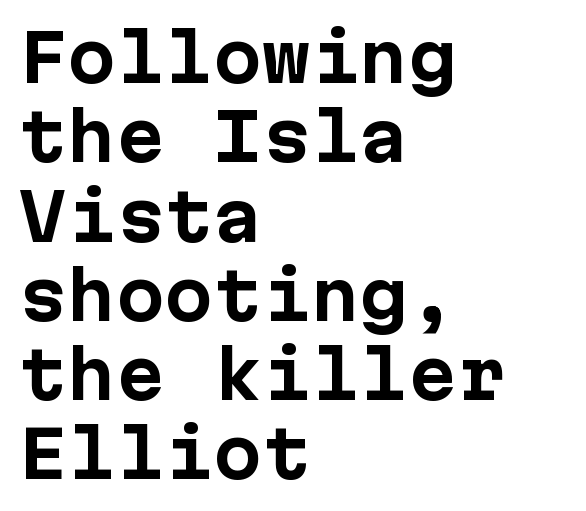
The image shows 65 px bold sans-serif type, upright, monospaced; set left-aligned, line spacing 1.22x, normal letter spacing, not underlined; low stroke contrast and a medium x-height.
